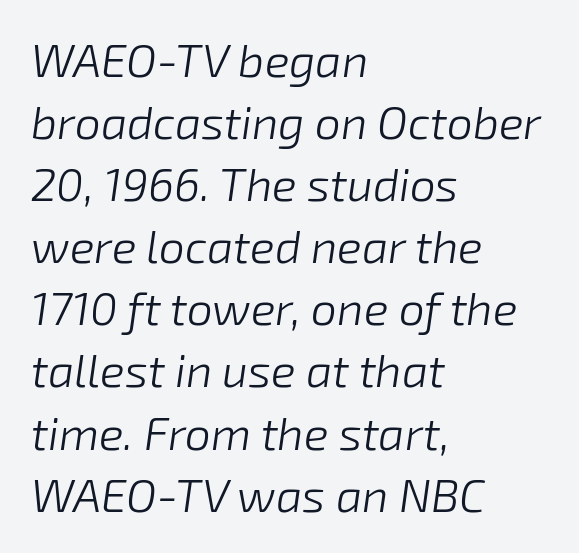
Do the characters align in a grid? No, the font is proportional. Compared with typical body copy, the letter spacing here is the same. Every character sits at an angle, as italics do. This reads as an unemphasized weight, regular at the heaviest. Leading matches the norm, producing a regular column.
